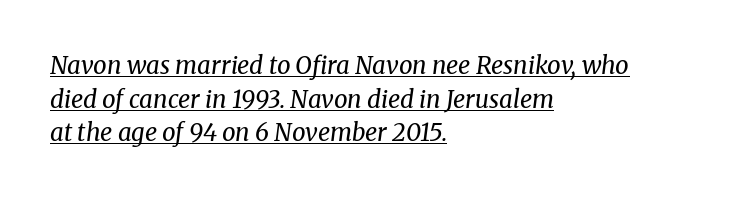
Successive baselines arrive at the customary interval. The characters are drawn with everyday or finer stroke widths. Tracking value appears to be zero — textbook default spacing. The string is rendered with underlining switched on. Line beginnings align vertically; line endings do not. In terms of posture, this sample is oblique.
